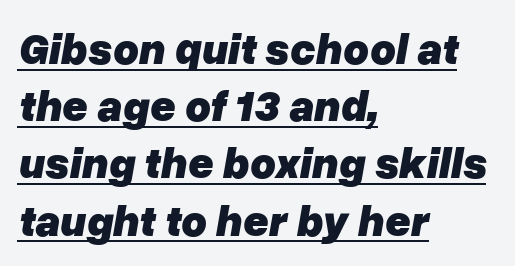
{"italic": "yes", "lean": "right", "slant_degrees": 10, "bold": "yes", "weight": "heavy", "width": "normal", "stroke_contrast": "low", "x_height": "medium", "monospaced": "no", "underline": "yes", "align": "left", "line_spacing": "normal", "line_spacing_ratio": 1.3, "letter_spacing": "normal", "letter_spacing_em": 0.0, "glyph_px": 44}
